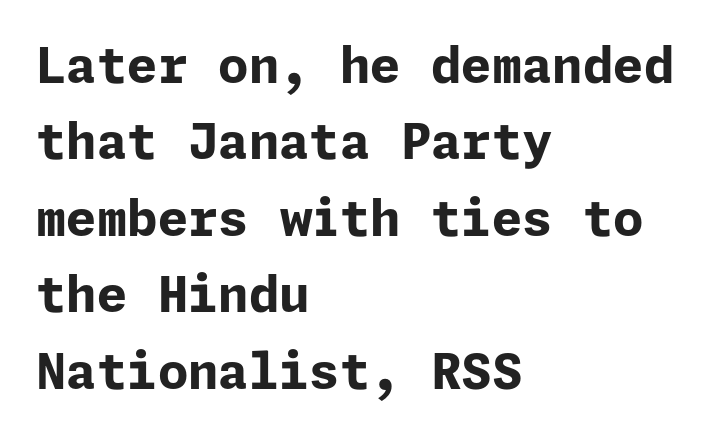
{"serif": "no", "italic": "no", "bold": "yes", "weight": "bold", "width": "normal", "stroke_contrast": "low", "x_height": "medium", "underline": "no", "align": "left", "line_spacing": "normal", "line_spacing_ratio": 1.56, "letter_spacing": "normal", "letter_spacing_em": 0.0, "glyph_px": 49}
